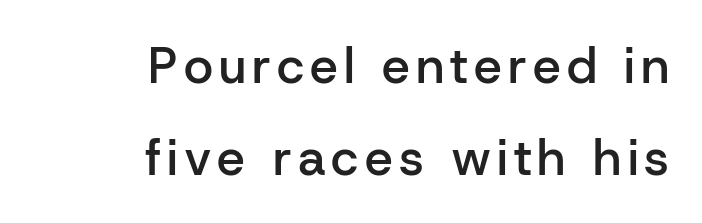
Looks like regular typesetting: each glyph gets only the width it needs. Stroke thickness is moderately raised; the sample reads as semibold. Examine the stroke ends and you'll find no serifs. These lines are set flush right with a ragged left edge. Each row of text sits above clean, open space. Designer's note — italics off, roman on.
